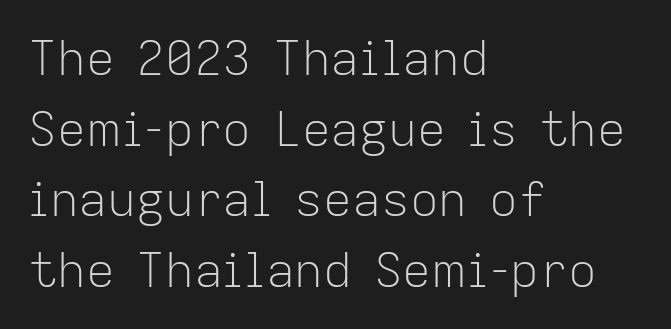
Q: Is the text bold? A: No.
Q: Is the text italic (slanted)? A: No, it is upright.
Q: Is the typeface a serif or a sans-serif typeface? A: Sans-serif.
Q: Is the text underlined? A: No.
Q: How is the paragraph aligned? A: Left-aligned.
Q: Is the spacing between letters normal or unusually wide? A: Normal.
Q: Is the spacing between lines tight, normal or loose? A: Normal.
Q: Width (condensed, normal, or wide)? A: Normal.
Q: Stroke contrast? A: Low.
Q: x-height? A: Medium.
Q: Monospaced? A: No.
